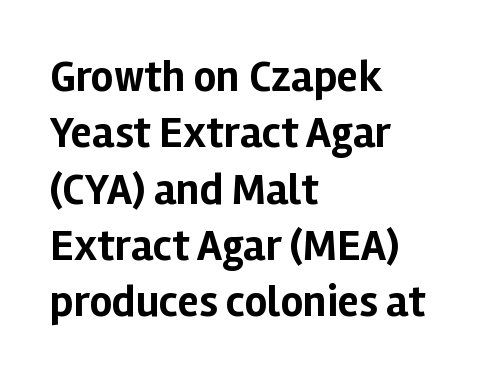
{"serif": "no", "italic": "no", "bold": "yes", "weight": "bold", "width": "normal", "stroke_contrast": "low", "x_height": "medium", "monospaced": "no", "underline": "no", "align": "left", "line_spacing": "normal", "line_spacing_ratio": 1.28, "letter_spacing": "normal", "letter_spacing_em": 0.0, "glyph_px": 44}
